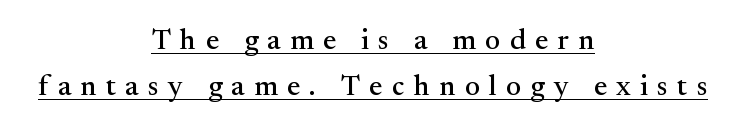
Notice how descenders clear the ascenders below comfortably — that's standard leading. Spacing verdict: proportional, widths tailored to each character. Nope, not italic — everything's standing straight. This rendering employs a face with finishing strokes, i.e., a serif.
